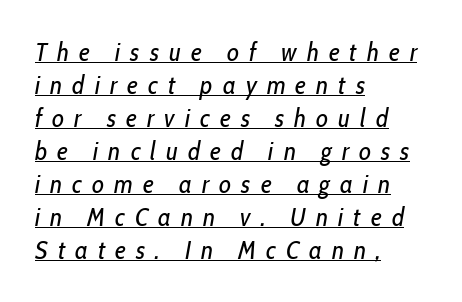
{"italic": "yes", "lean": "right", "slant_degrees": 10, "bold": "no", "underline": "yes", "align": "left", "line_spacing": "normal", "line_spacing_ratio": 1.27, "letter_spacing": "wide", "letter_spacing_em": 0.39, "glyph_px": 26}
